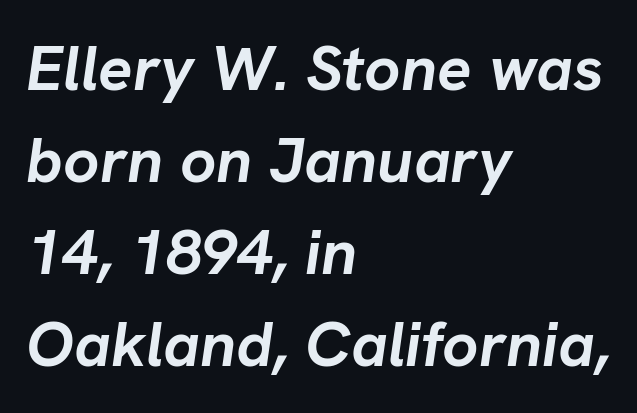
Does the copy run flush right? No — it runs flush left. Strong, thick strokes mark this as bold type. The axis of the letterforms is tilted away from vertical. The rendering uses a moderate line-height, typical for paragraphs.
